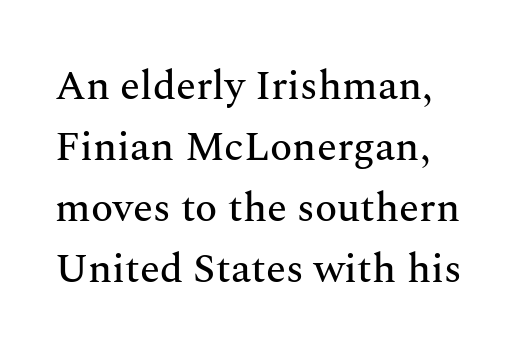
Q: Is the text italic (slanted)? A: No, it is upright.
Q: Is the typeface a serif or a sans-serif typeface? A: Serif.
Q: Is the text underlined? A: No.
Q: Is the spacing between letters normal or unusually wide? A: Normal.
Q: Is the spacing between lines tight, normal or loose? A: Normal.
Q: Width (condensed, normal, or wide)? A: Normal.
Q: Stroke contrast? A: Medium.
Q: x-height? A: Medium.
Q: Monospaced? A: No.
